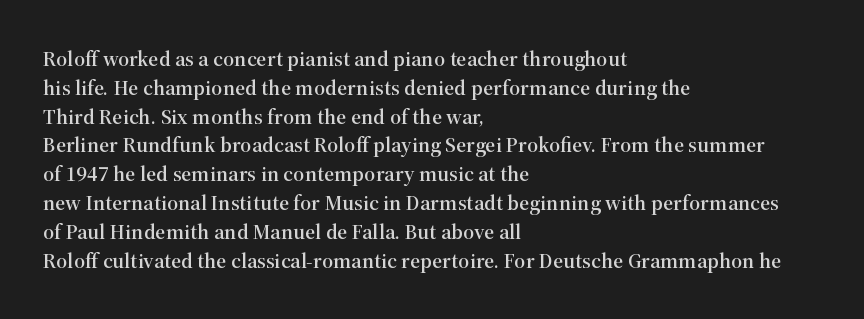
{"italic": "no", "underline": "no", "align": "left", "line_spacing": "normal", "line_spacing_ratio": 1.31, "letter_spacing": "normal", "letter_spacing_em": 0.0, "glyph_px": 22}
